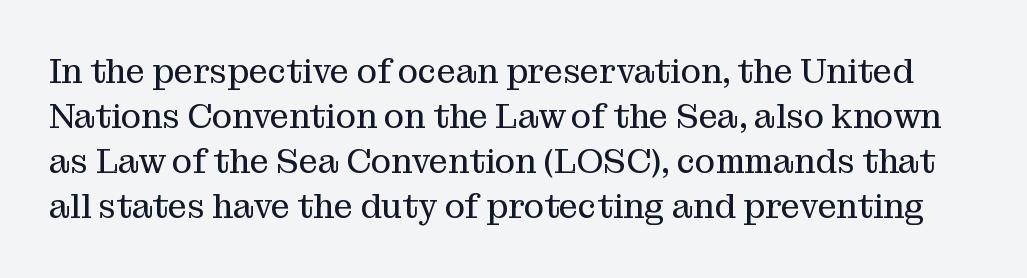
The image shows 34 px regular-weight serif type, upright; set normal line spacing (1.32x), normal letter spacing, not underlined; medium stroke contrast and a medium x-height.
